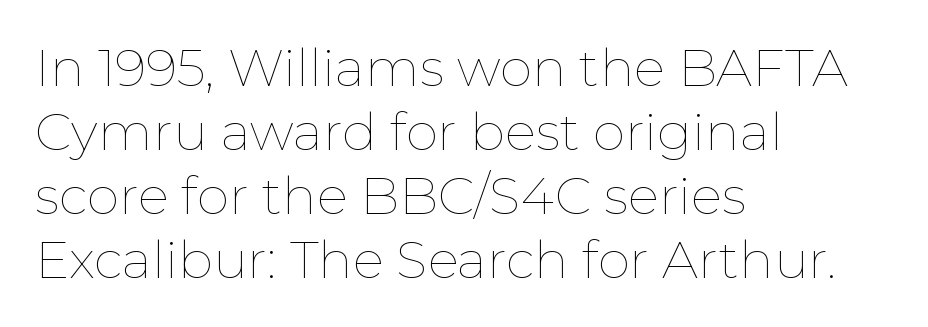
{"italic": "no", "bold": "no", "weight": "thin", "width": "normal", "stroke_contrast": "low", "x_height": "medium", "monospaced": "no", "underline": "no", "align": "left", "line_spacing_ratio": 1.23, "letter_spacing": "normal", "letter_spacing_em": 0.0, "glyph_px": 52}
